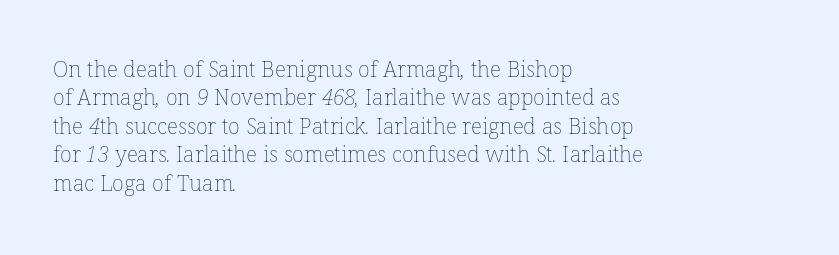
The image shows 22 px text type; set left-aligned, normal line spacing (1.29x), normal letter spacing, not underlined.
